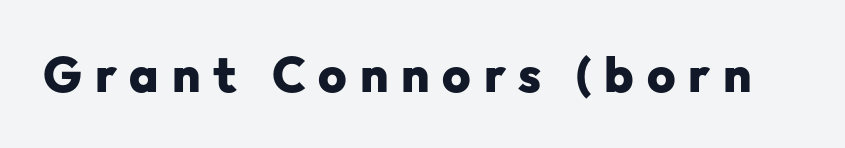
Q: Is the text bold? A: Yes.
Q: Is the text italic (slanted)? A: No, it is upright.
Q: Is the typeface a serif or a sans-serif typeface? A: Sans-serif.
Q: Is the text underlined? A: No.
Q: Is the spacing between letters normal or unusually wide? A: Unusually wide.
Q: Width (condensed, normal, or wide)? A: Normal.
Q: Stroke contrast? A: Low.
Q: x-height? A: Medium.
Q: Monospaced? A: No.
